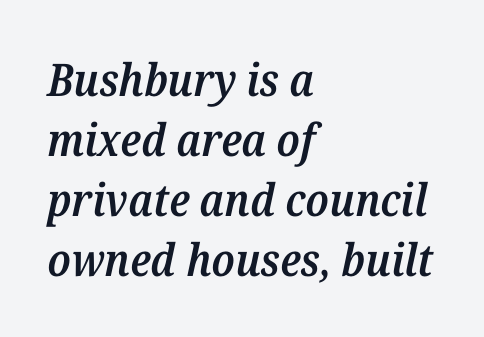
Think of a printed novel: that variable character pitch is what you see here. The font family rendered here belongs to the serif group. Characters follow at the spacing the type designer built in. This is oblique type, the kind used for emphasis or titles. Strokes here are thickened, but only to semibold level. Descender tails drop into unmarked territory.
